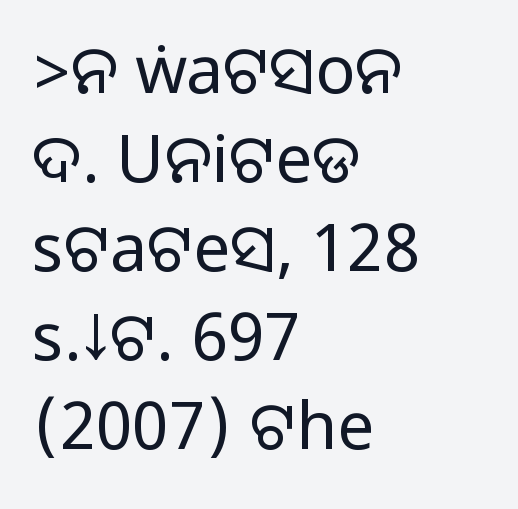
Q: Is the text italic (slanted)? A: No, it is upright.
Q: Is the typeface a serif or a sans-serif typeface? A: Sans-serif.
Q: Is the text underlined? A: No.
Q: How is the paragraph aligned? A: Left-aligned.
Q: Is the spacing between letters normal or unusually wide? A: Normal.
Q: Is the spacing between lines tight, normal or loose? A: Normal.
Q: Width (condensed, normal, or wide)? A: Normal.
Q: Stroke contrast? A: Medium.
Q: Monospaced? A: No.
